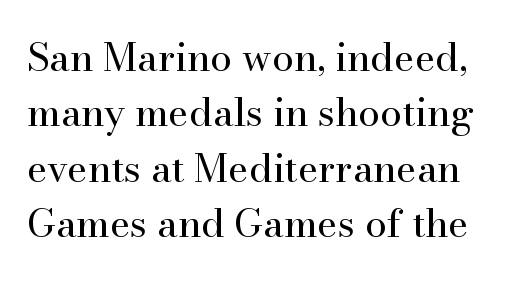
The image shows 39 px regular-weight serif type, upright; set normal line spacing (1.42x), normal letter spacing, not underlined; high stroke contrast and a small x-height.
